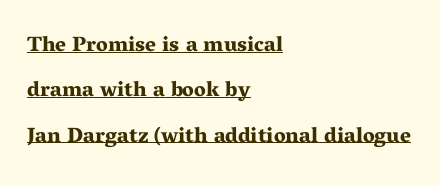
Vertical spacing — loose. Every stem runs plumb, perpendicular to the baseline. Pretty heavy lettering here — definitely bold. Every row of glyphs begins at an identical x-position on the left. Like a heading marked for emphasis, these lines bear an underscore.
